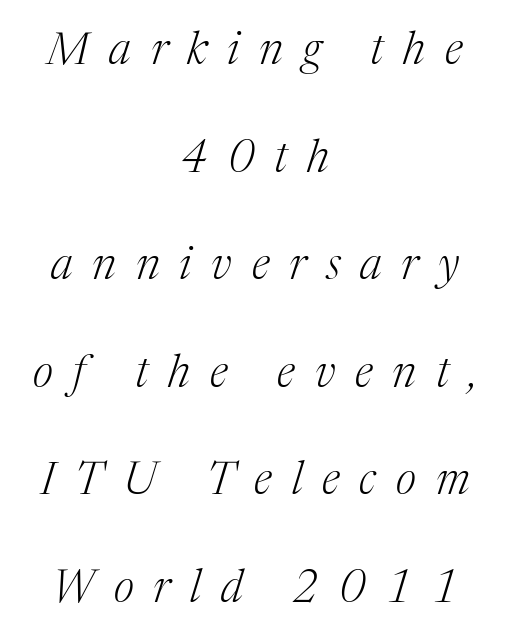
{"serif": "yes", "italic": "yes", "lean": "right", "slant_degrees": 17, "bold": "no", "weight": "light", "width": "normal", "stroke_contrast": "medium", "x_height": "medium", "monospaced": "no", "underline": "no", "align": "center", "line_spacing": "loose", "line_spacing_ratio": 2.39, "letter_spacing": "wide", "letter_spacing_em": 0.44, "glyph_px": 45}
